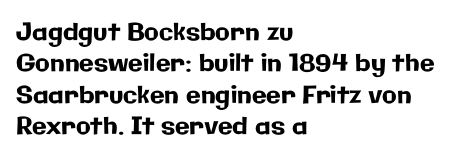
Here the glyphs are tracked normally, forming tight word shapes. Type without underlining. A roman cut, with each character standing at attention. A classic flush-left, rag-right setting is used for this passage.
